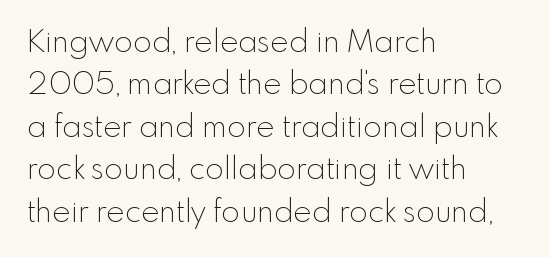
The image shows 31 px thin sans-serif type, upright; set left-aligned, normal line spacing (1.37x), normal letter spacing, not underlined; a small x-height.
